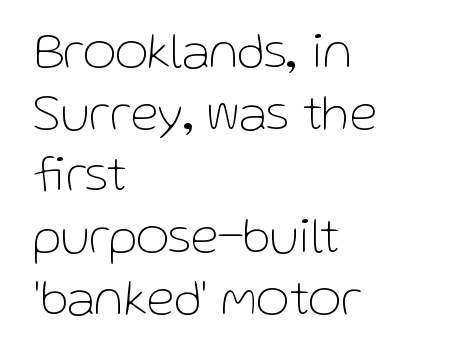
{"serif": "no", "italic": "no", "bold": "no", "weight": "thin", "width": "normal", "stroke_contrast": "low", "x_height": "medium", "monospaced": "no", "underline": "no", "align": "left", "line_spacing_ratio": 1.21, "letter_spacing": "normal", "letter_spacing_em": 0.0, "glyph_px": 51}
